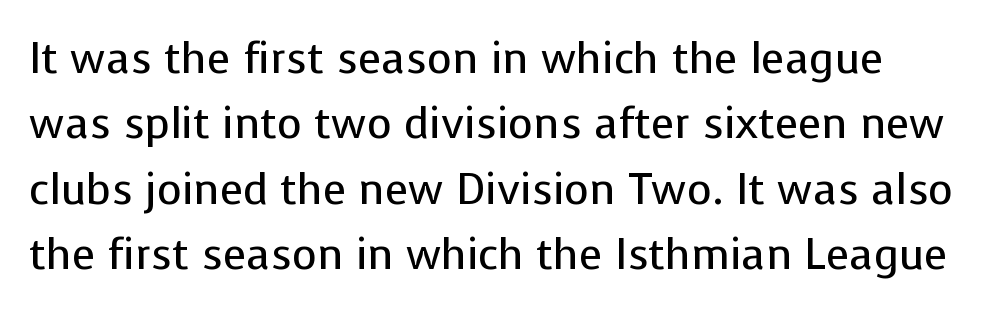
The image shows 43 px regular-weight sans-serif type, upright; set normal line spacing (1.52x), normal letter spacing, not underlined; low stroke contrast and a medium x-height.
